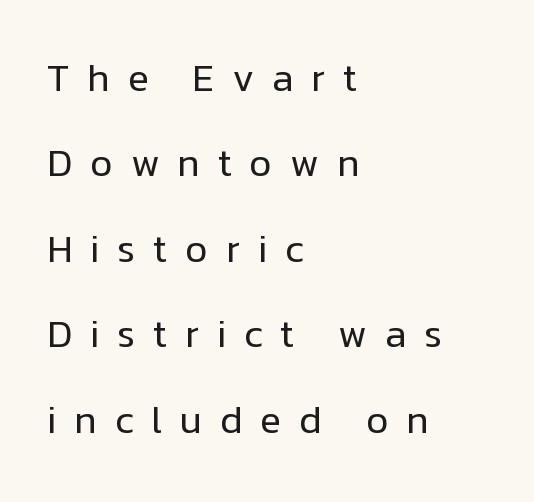
The image shows 39 px regular-weight sans-serif type, upright; set left-aligned, loose line spacing (2.19x), unusually wide letter spacing (+0.45 em), not underlined; low stroke contrast and a medium x-height.
